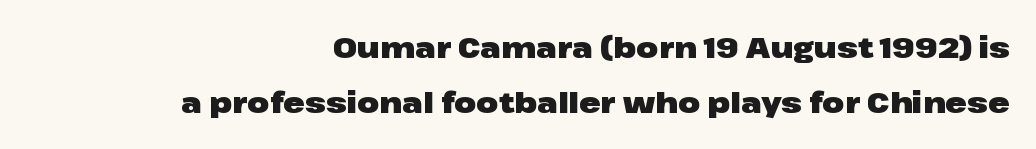
{"serif": "no", "italic": "no", "bold": "yes", "weight": "heavy", "width": "wide", "stroke_contrast": "low", "x_height": "medium", "monospaced": "no", "underline": "no", "align": "right", "line_spacing": "loose", "line_spacing_ratio": 1.9, "letter_spacing": "normal", "letter_spacing_em": 0.0, "glyph_px": 29}
